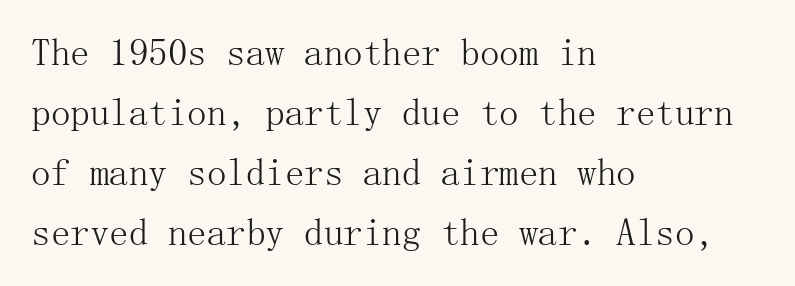
The type sits square on the baseline with zero lean. Horizontal bands of white between lines are of average thickness. No chunkiness to these letters — they're not bold. The rendering keeps characters at their native spacing. One-word summary of the alignment: left. Old-style or modern, the face here clearly has serifs.
